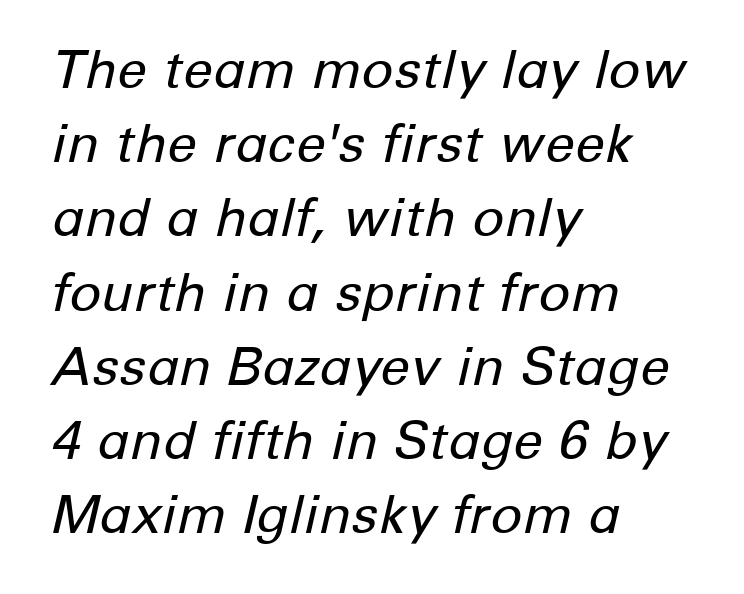
Quick note: underline off. Does the leading feel generous? No, just average. Characters are canted at an angle relative to the baseline's perpendicular. Caption: multi-line text, flush left, ragged right. Summary of weight: not heavy and not bold.
